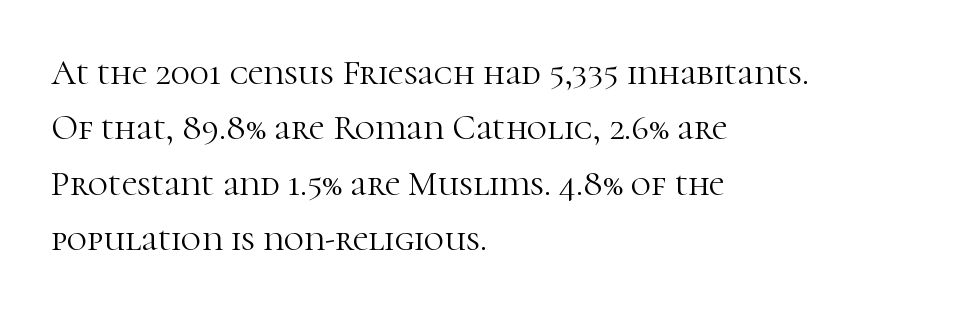
Q: Is the text bold? A: No.
Q: Is the text italic (slanted)? A: No, it is upright.
Q: Is the typeface a serif or a sans-serif typeface? A: Serif.
Q: Is the text underlined? A: No.
Q: How is the paragraph aligned? A: Left-aligned.
Q: Is the spacing between letters normal or unusually wide? A: Normal.
Q: Is the spacing between lines tight, normal or loose? A: Normal.
Q: Width (condensed, normal, or wide)? A: Normal.
Q: Stroke contrast? A: High.
Q: x-height? A: Medium.
Q: Monospaced? A: No.
